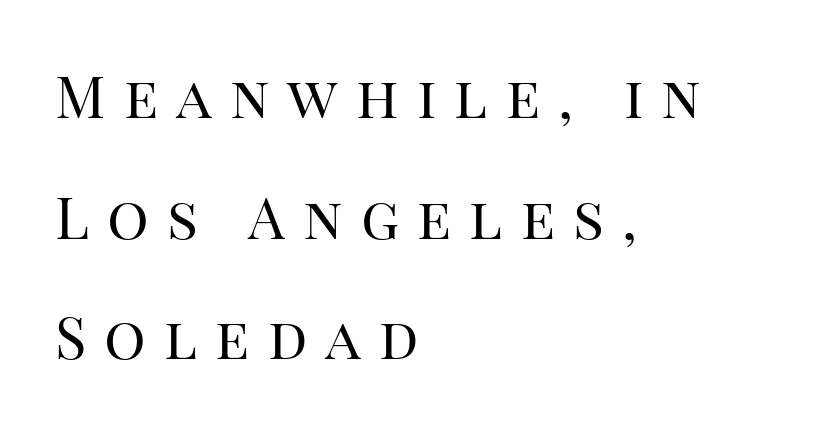
The image shows 58 px regular-weight serif type, upright; set left-aligned, loose line spacing (2.08x), unusually wide letter spacing (+0.31 em), not underlined; high stroke contrast and a large x-height.
